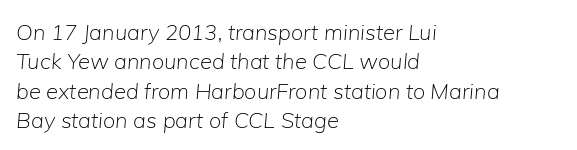
The image shows 22 px text type, italic (leaning right); set left-aligned, normal line spacing (1.33x), normal letter spacing, not underlined.
